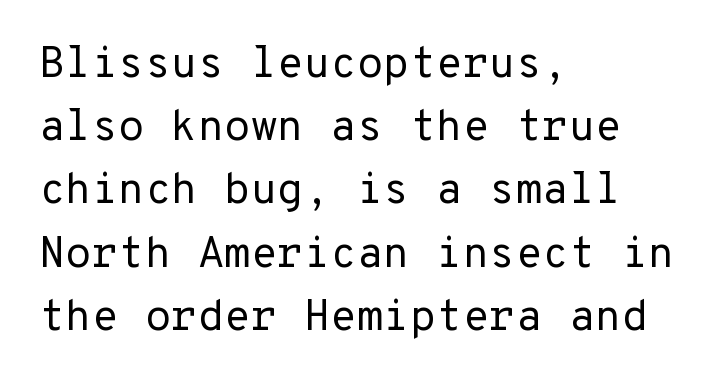
Q: Is the text bold? A: No.
Q: Is the text italic (slanted)? A: No, it is upright.
Q: Is the typeface a serif or a sans-serif typeface? A: Sans-serif.
Q: Is the text underlined? A: No.
Q: How is the paragraph aligned? A: Left-aligned.
Q: Is the spacing between letters normal or unusually wide? A: Normal.
Q: Is the spacing between lines tight, normal or loose? A: Normal.
Q: Width (condensed, normal, or wide)? A: Normal.
Q: Stroke contrast? A: Low.
Q: x-height? A: Medium.
